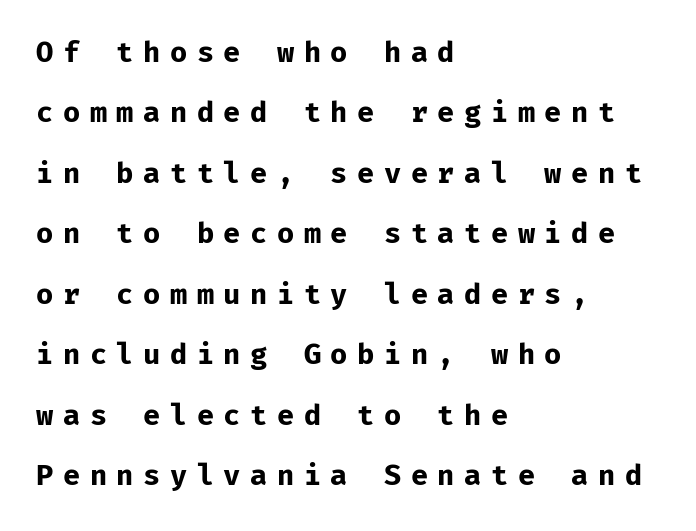
The image shows 28 px bold sans-serif type, upright, monospaced; set left-aligned, loose line spacing (2.16x), unusually wide letter spacing (+0.34 em), not underlined; low stroke contrast and a medium x-height.
